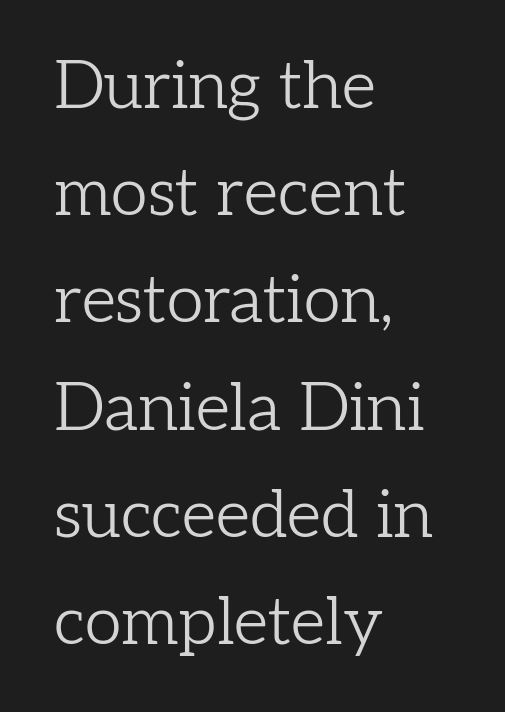
Q: Is the text bold? A: No.
Q: Is the text italic (slanted)? A: No, it is upright.
Q: Is the typeface a serif or a sans-serif typeface? A: Serif.
Q: Is the text underlined? A: No.
Q: How is the paragraph aligned? A: Left-aligned.
Q: Is the spacing between letters normal or unusually wide? A: Normal.
Q: Is the spacing between lines tight, normal or loose? A: Normal.
Q: Width (condensed, normal, or wide)? A: Normal.
Q: Stroke contrast? A: Low.
Q: x-height? A: Medium.
Q: Monospaced? A: No.
